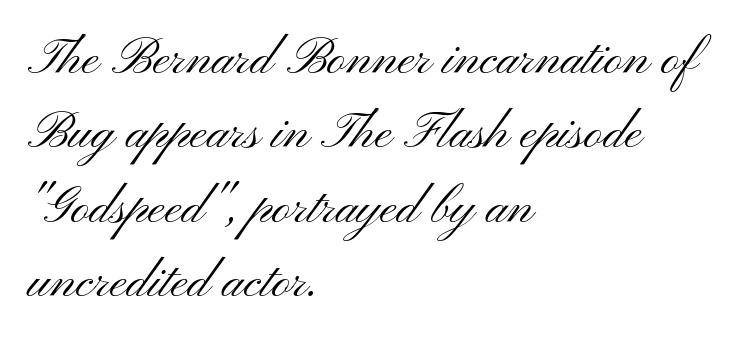
The image shows 51 px light, wide sans-serif type; set left-aligned, normal line spacing (1.46x), normal letter spacing, not underlined; medium stroke contrast and a small x-height.
